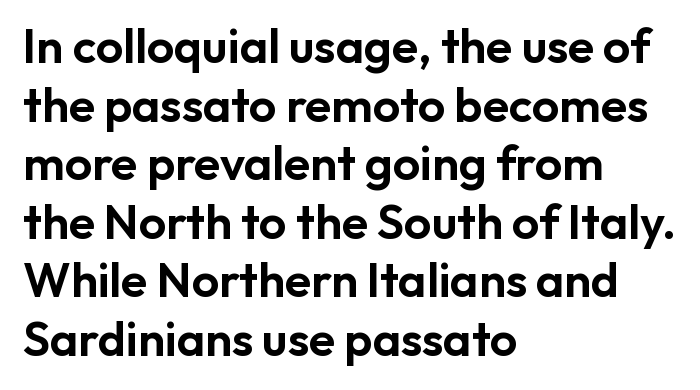
The image shows 48 px sans-serif type, upright; set left-aligned, line spacing 1.22x, normal letter spacing, not underlined; low stroke contrast and a medium x-height.
